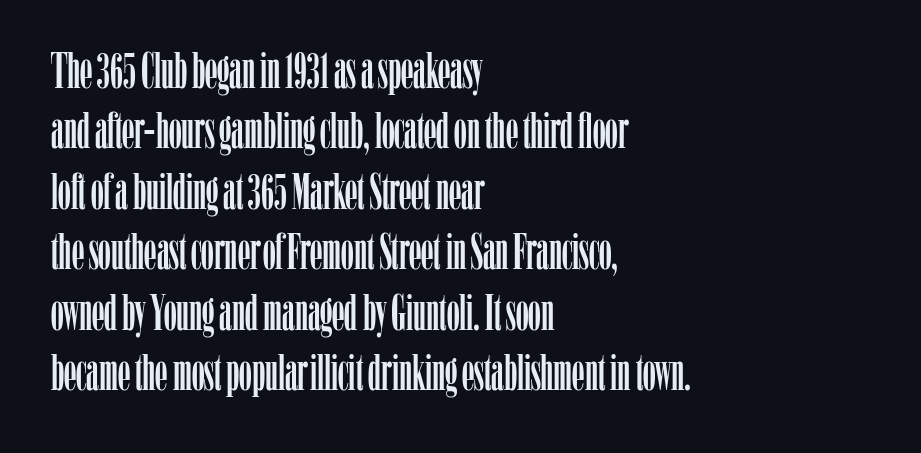
{"serif": "yes", "italic": "no", "width": "condensed", "stroke_contrast": "low", "x_height": "medium", "monospaced": "no", "underline": "no", "align": "left", "line_spacing_ratio": 1.21, "letter_spacing": "normal", "letter_spacing_em": 0.0, "glyph_px": 50}
